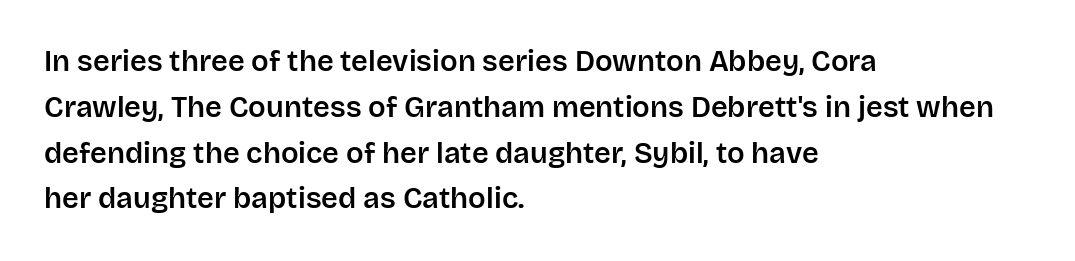
Q: Is the text italic (slanted)? A: No, it is upright.
Q: Is the typeface a serif or a sans-serif typeface? A: Sans-serif.
Q: Is the text underlined? A: No.
Q: How is the paragraph aligned? A: Left-aligned.
Q: Is the spacing between letters normal or unusually wide? A: Normal.
Q: Is the spacing between lines tight, normal or loose? A: Normal.
Q: Width (condensed, normal, or wide)? A: Normal.
Q: Stroke contrast? A: Low.
Q: x-height? A: Large.
Q: Monospaced? A: No.
